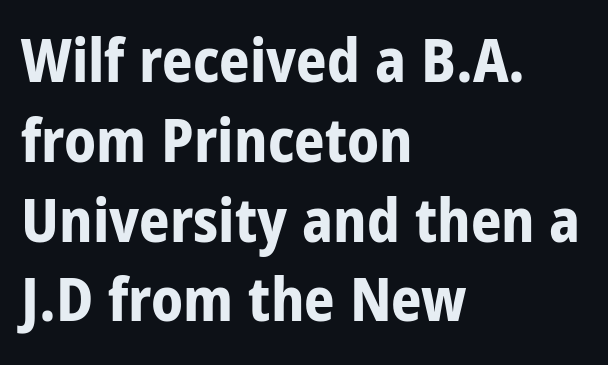
The image shows 60 px bold, condensed sans-serif type, upright; set left-aligned, normal line spacing (1.33x), normal letter spacing, not underlined; low stroke contrast and a large x-height.
